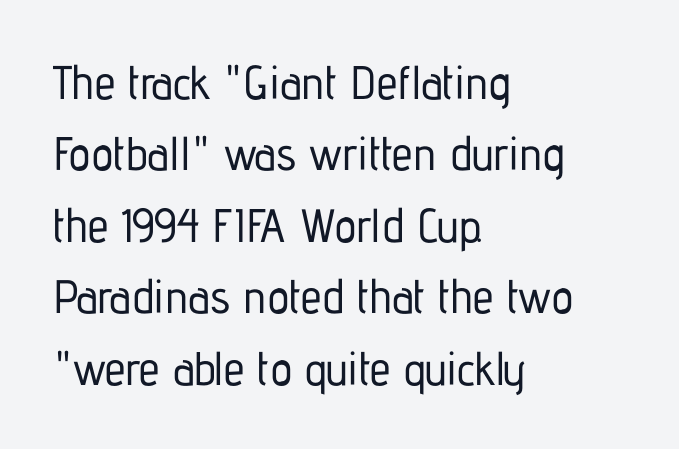
Q: Is the text italic (slanted)? A: No, it is upright.
Q: Is the typeface a serif or a sans-serif typeface? A: Sans-serif.
Q: Is the text underlined? A: No.
Q: How is the paragraph aligned? A: Left-aligned.
Q: Is the spacing between letters normal or unusually wide? A: Normal.
Q: Is the spacing between lines tight, normal or loose? A: Normal.
Q: Width (condensed, normal, or wide)? A: Condensed.
Q: Stroke contrast? A: Low.
Q: x-height? A: Medium.
Q: Monospaced? A: No.
